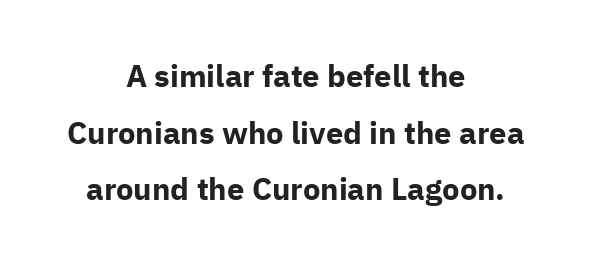
{"serif": "no", "italic": "no", "bold": "yes", "weight": "bold", "width": "normal", "stroke_contrast": "low", "x_height": "medium", "monospaced": "no", "underline": "no", "align": "center", "line_spacing_ratio": 1.83, "letter_spacing": "normal", "letter_spacing_em": 0.0, "glyph_px": 31}
